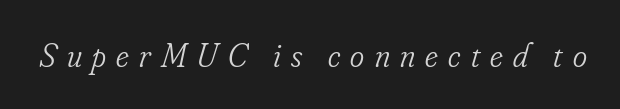
{"serif": "yes", "italic": "yes", "lean": "right", "slant_degrees": 16, "bold": "no", "weight": "light", "width": "condensed", "stroke_contrast": "low", "x_height": "small", "monospaced": "no", "underline": "no", "letter_spacing": "wide", "letter_spacing_em": 0.3, "glyph_px": 34}
